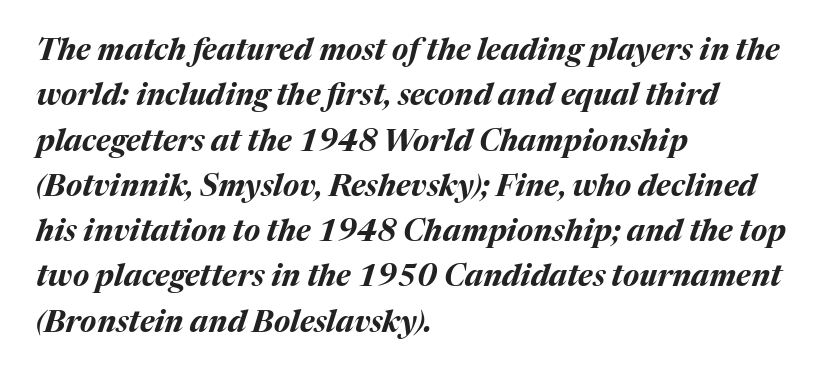
Q: Is the text bold? A: Yes.
Q: Is the text italic (slanted)? A: Yes, it leans right by about 17 degrees.
Q: Is the text underlined? A: No.
Q: How is the paragraph aligned? A: Left-aligned.
Q: Is the spacing between letters normal or unusually wide? A: Normal.
Q: Is the spacing between lines tight, normal or loose? A: Normal.
Q: Width (condensed, normal, or wide)? A: Normal.
Q: Stroke contrast? A: Medium.
Q: x-height? A: Medium.
Q: Monospaced? A: No.
